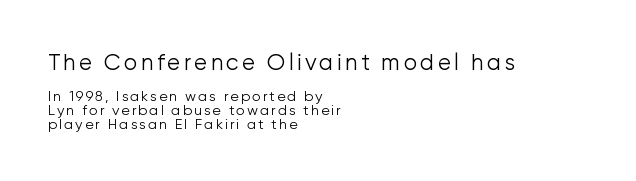
The image shows 22 px text type, upright; set left-aligned, tight line spacing (0.98x), not underlined; the first (top) block is 1.57x larger.
